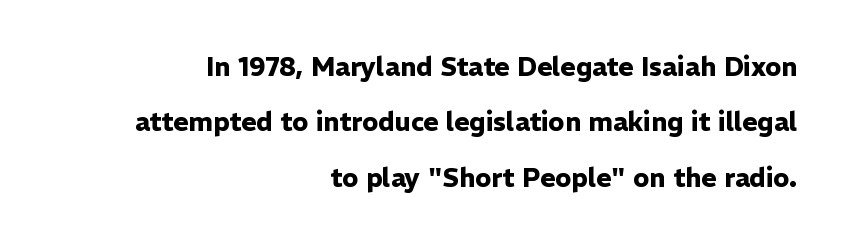
Q: Is the text bold? A: Yes.
Q: Is the text italic (slanted)? A: No, it is upright.
Q: Is the text underlined? A: No.
Q: How is the paragraph aligned? A: Right-aligned.
Q: Is the spacing between letters normal or unusually wide? A: Normal.
Q: Is the spacing between lines tight, normal or loose? A: Loose.
